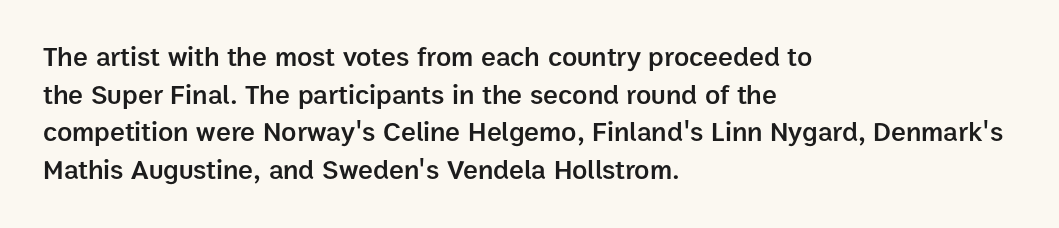
The image shows 28 px semibold sans-serif type, upright; set left-aligned, normal line spacing (1.34x), normal letter spacing, not underlined; low stroke contrast and a medium x-height.
